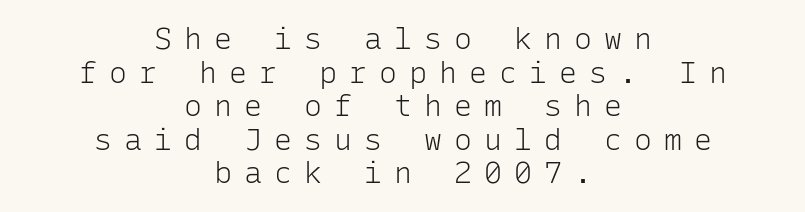
The image shows 30 px light sans-serif type, upright, monospaced; set centered, tight line spacing (1.12x), unusually wide letter spacing (+0.4 em), not underlined; low stroke contrast and a medium x-height.
